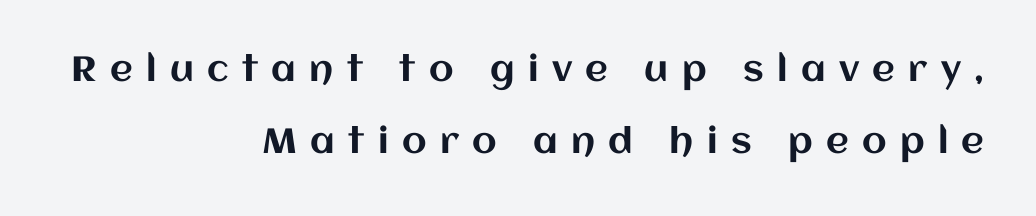
Q: Is the text italic (slanted)? A: No, it is upright.
Q: Is the text underlined? A: No.
Q: How is the paragraph aligned? A: Right-aligned.
Q: Is the spacing between letters normal or unusually wide? A: Unusually wide.
Q: Is the spacing between lines tight, normal or loose? A: Loose.
Q: Width (condensed, normal, or wide)? A: Normal.
Q: Stroke contrast? A: Medium.
Q: x-height? A: Large.
Q: Monospaced? A: No.
